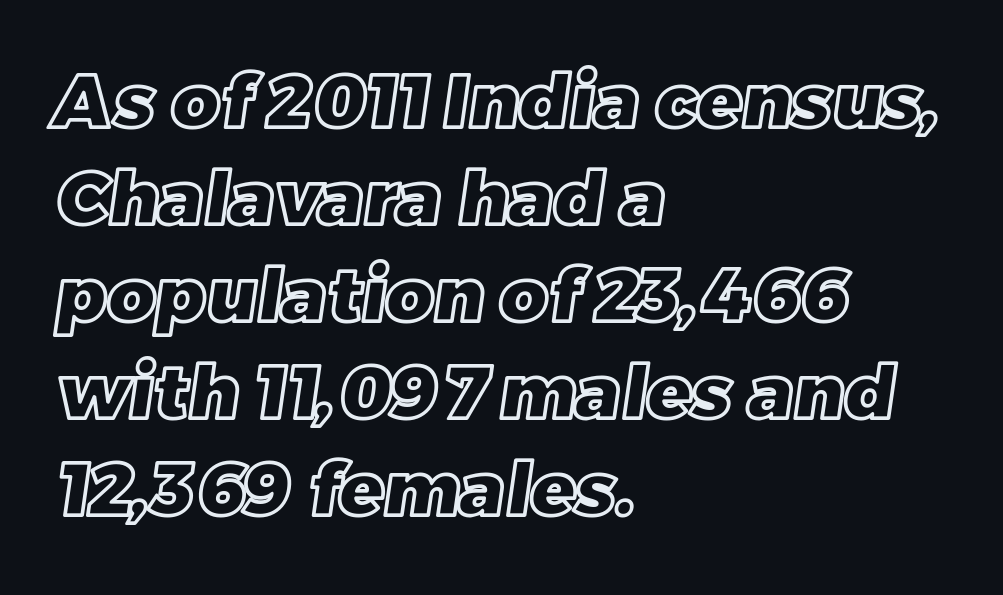
{"width": "normal", "x_height": "large", "monospaced": "no", "underline": "no", "align": "left", "line_spacing": "normal", "line_spacing_ratio": 1.31, "letter_spacing": "normal", "letter_spacing_em": 0.0, "glyph_px": 74}
